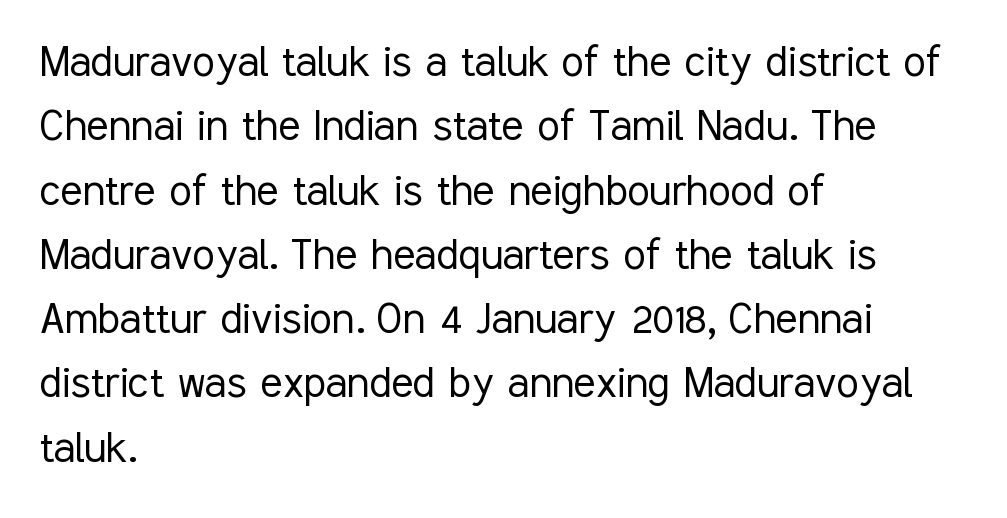
The image shows 51 px light, condensed sans-serif type, upright; set left-aligned, normal line spacing (1.26x), normal letter spacing, not underlined; low stroke contrast and a medium x-height.
